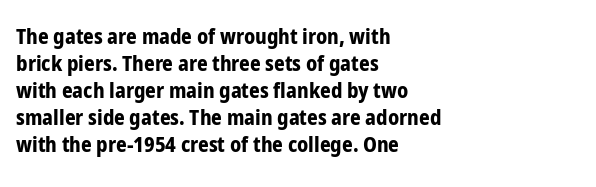
{"italic": "no", "bold": "yes", "underline": "no", "align": "left", "line_spacing": "normal", "line_spacing_ratio": 1.28, "letter_spacing": "normal", "letter_spacing_em": 0.0, "glyph_px": 21}
